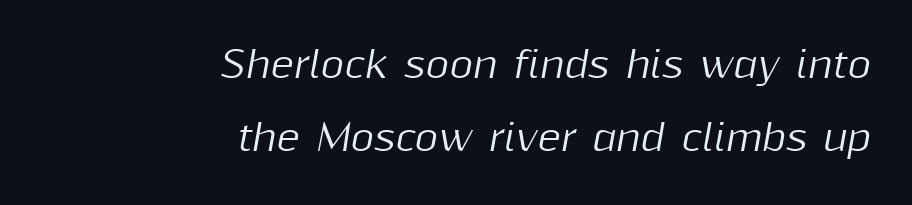
Baseline-to-baseline distance is far greater than the letter height. Line ends are locked; line starts wander. Characters are canted at an angle relative to the baseline's perpendicular. The passage shown is typed in a proportional face where columns would drift. Quick note: underline off.
